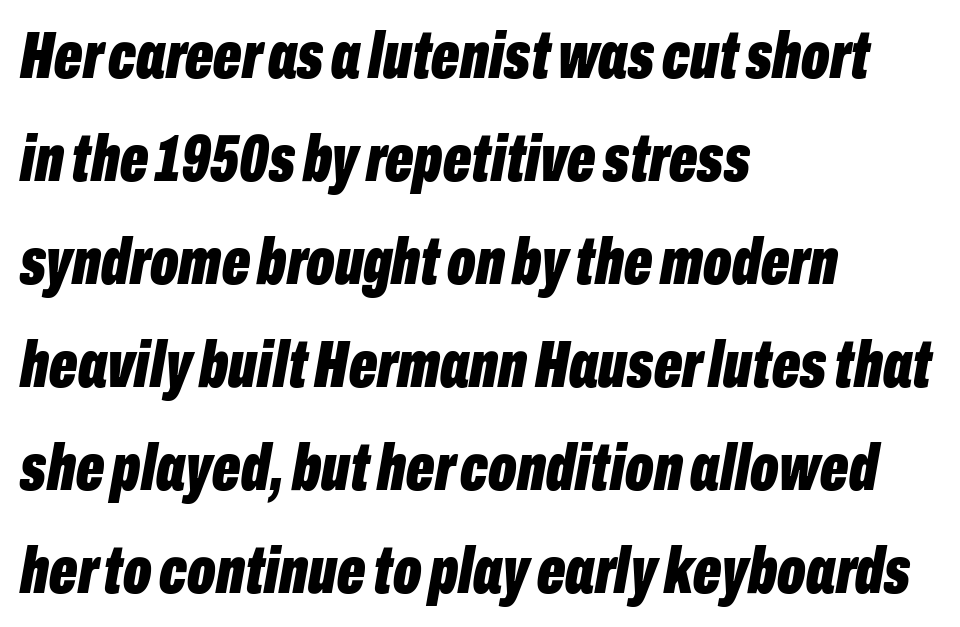
Words float on clear page, feet unadorned. Summary of weight: heavy, a full bold. Alignment: flush left. Regarding leading, the lines here are spaced in the standard way. Think of a printed novel: that variable character pitch is what you see here. The passage shown has conventional tracking throughout.
